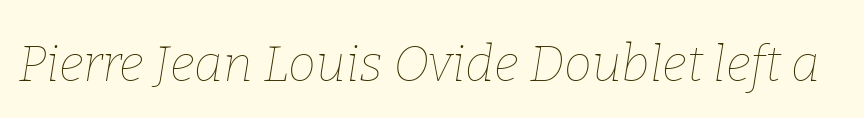
The image shows 50 px thin type, italic (leaning right); set normal letter spacing, not underlined; low stroke contrast and a medium x-height.
